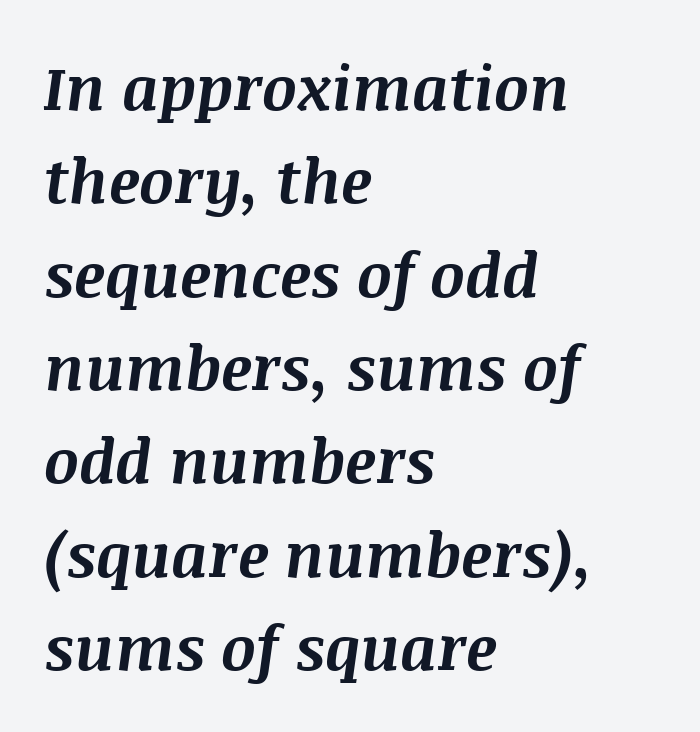
The image shows 61 px bold type, italic (leaning right); set left-aligned, normal line spacing (1.53x), normal letter spacing, not underlined; medium stroke contrast and a large x-height.
